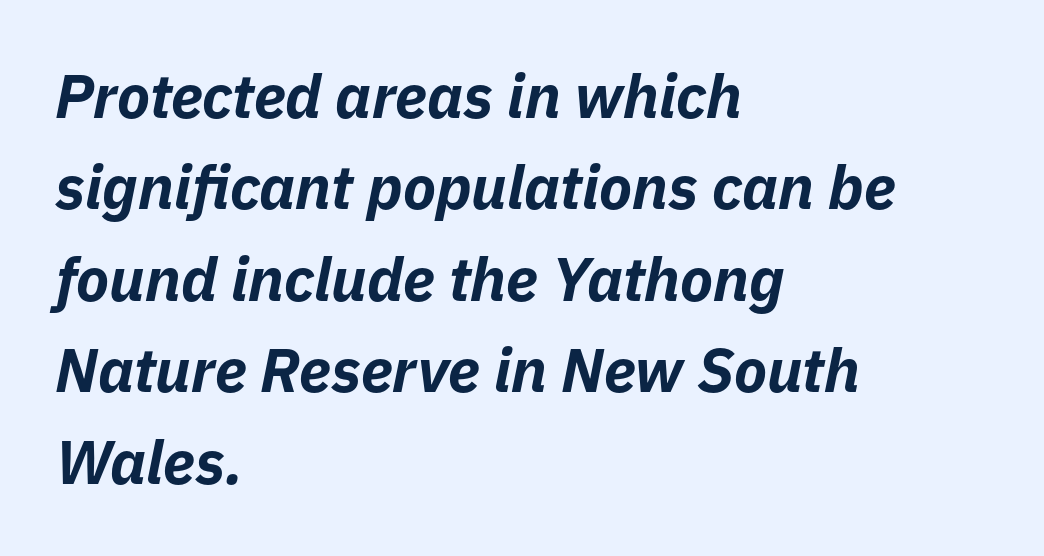
Q: Is the text bold? A: Yes.
Q: Is the text italic (slanted)? A: Yes, it leans right by about 11 degrees.
Q: Is the text underlined? A: No.
Q: How is the paragraph aligned? A: Left-aligned.
Q: Is the spacing between letters normal or unusually wide? A: Normal.
Q: Is the spacing between lines tight, normal or loose? A: Normal.
Q: Width (condensed, normal, or wide)? A: Normal.
Q: Stroke contrast? A: Low.
Q: x-height? A: Medium.
Q: Monospaced? A: No.
